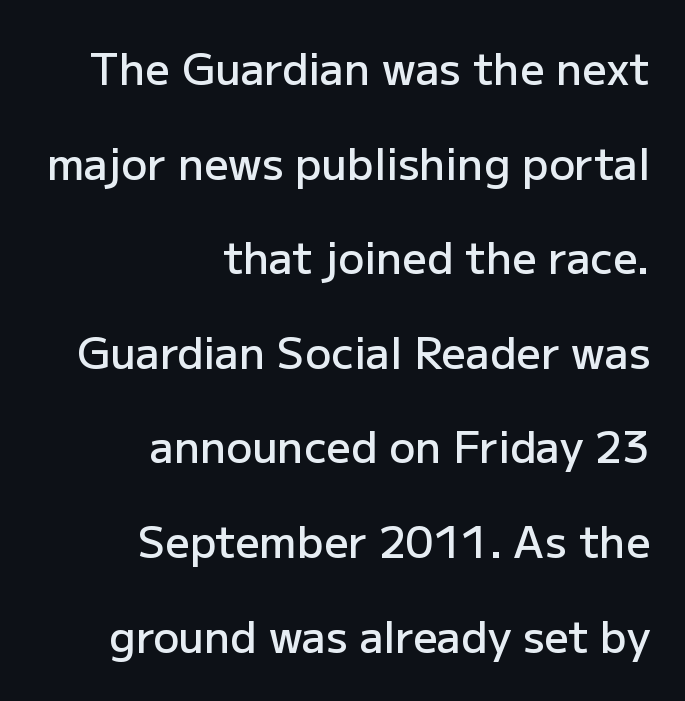
The image shows 43 px semibold sans-serif type, upright; set right-aligned, loose line spacing (2.2x), normal letter spacing, not underlined; low stroke contrast and a medium x-height.
